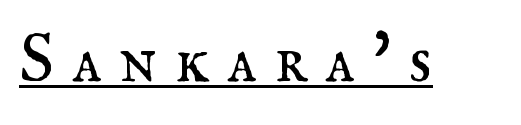
Here the designer chose a conventional face with non-uniform glyph widths. Emphasis is given by a line drawn under the lettering. When letters stand straight like this, we call the style roman or upright. Does extra space separate the letters? Yes, quite a lot of it. What kind of face is this? One with serifs. The characters are drawn with everyday or finer stroke widths.
